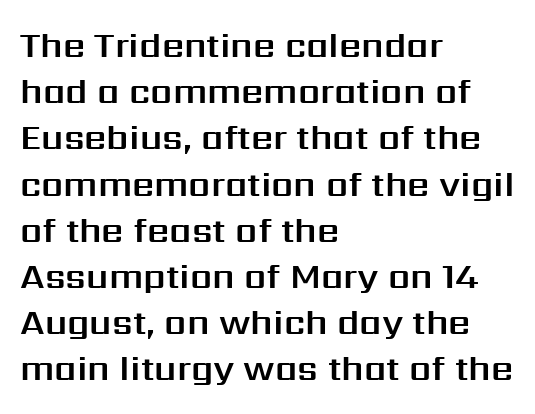
{"serif": "no", "italic": "no", "width": "normal", "stroke_contrast": "medium", "x_height": "medium", "monospaced": "no", "underline": "no", "align": "left", "line_spacing": "normal", "line_spacing_ratio": 1.32, "letter_spacing": "normal", "letter_spacing_em": 0.0, "glyph_px": 35}
